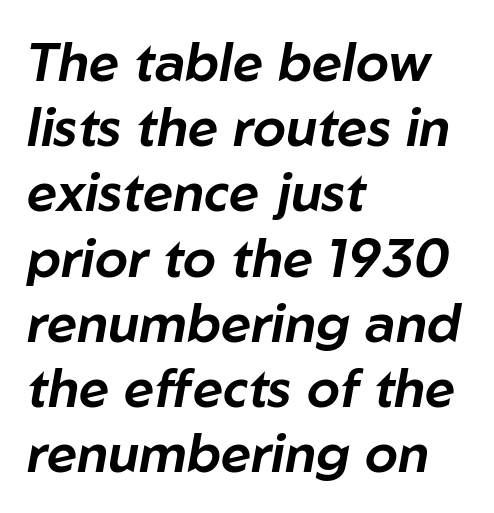
The image shows 53 px text type, italic (leaning right); set left-aligned, line spacing 1.23x, normal letter spacing, not underlined; low stroke contrast and a medium x-height.
